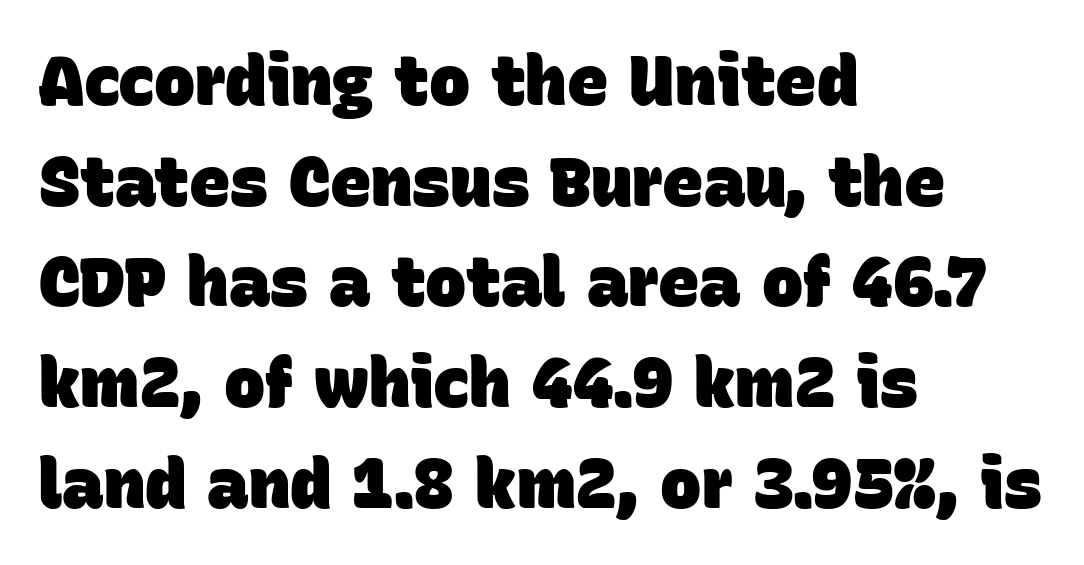
Q: Is the text bold? A: Yes.
Q: Is the typeface a serif or a sans-serif typeface? A: Sans-serif.
Q: Is the text underlined? A: No.
Q: How is the paragraph aligned? A: Left-aligned.
Q: Is the spacing between letters normal or unusually wide? A: Normal.
Q: Is the spacing between lines tight, normal or loose? A: Normal.
Q: Width (condensed, normal, or wide)? A: Normal.
Q: Stroke contrast? A: Low.
Q: x-height? A: Large.
Q: Monospaced? A: No.
